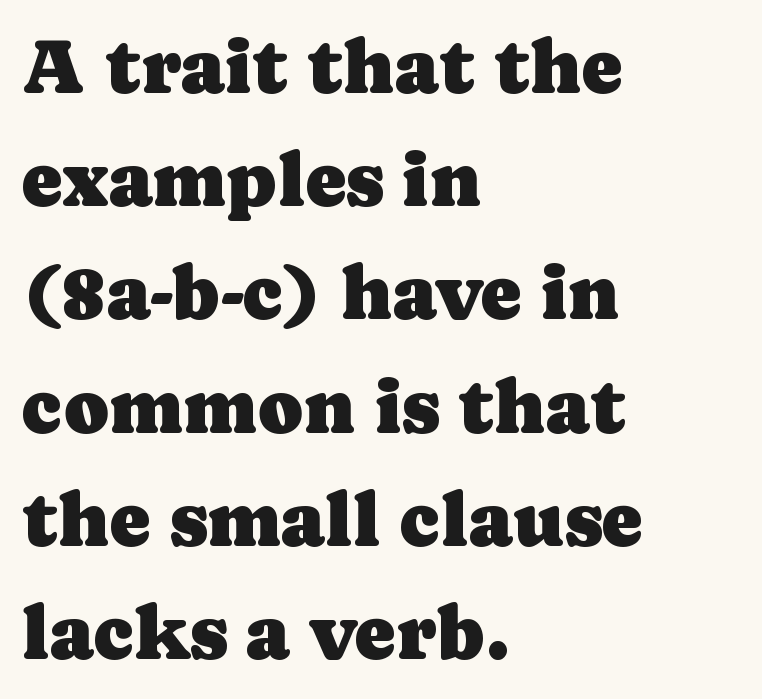
Q: Is the text italic (slanted)? A: No, it is upright.
Q: Is the typeface a serif or a sans-serif typeface? A: Serif.
Q: Is the text underlined? A: No.
Q: How is the paragraph aligned? A: Left-aligned.
Q: Is the spacing between letters normal or unusually wide? A: Normal.
Q: Is the spacing between lines tight, normal or loose? A: Normal.
Q: Width (condensed, normal, or wide)? A: Normal.
Q: Stroke contrast? A: Low.
Q: x-height? A: Medium.
Q: Monospaced? A: No.
